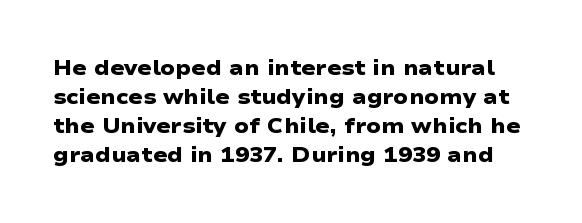
The image shows 21 px bold type; set normal line spacing (1.38x), normal letter spacing, not underlined.
